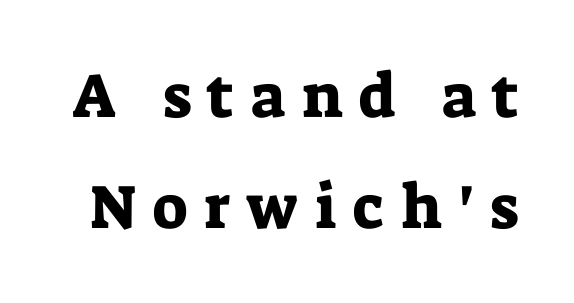
{"serif": "yes", "italic": "no", "width": "normal", "stroke_contrast": "low", "x_height": "medium", "monospaced": "no", "underline": "no", "line_spacing_ratio": 1.79, "letter_spacing": "wide", "letter_spacing_em": 0.27, "glyph_px": 62}
